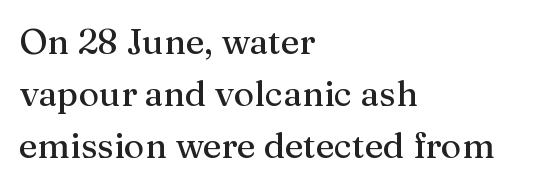
{"serif": "yes", "italic": "no", "width": "normal", "stroke_contrast": "medium", "x_height": "medium", "monospaced": "no", "underline": "no", "align": "left", "line_spacing": "normal", "line_spacing_ratio": 1.48, "letter_spacing": "normal", "letter_spacing_em": 0.0, "glyph_px": 35}
